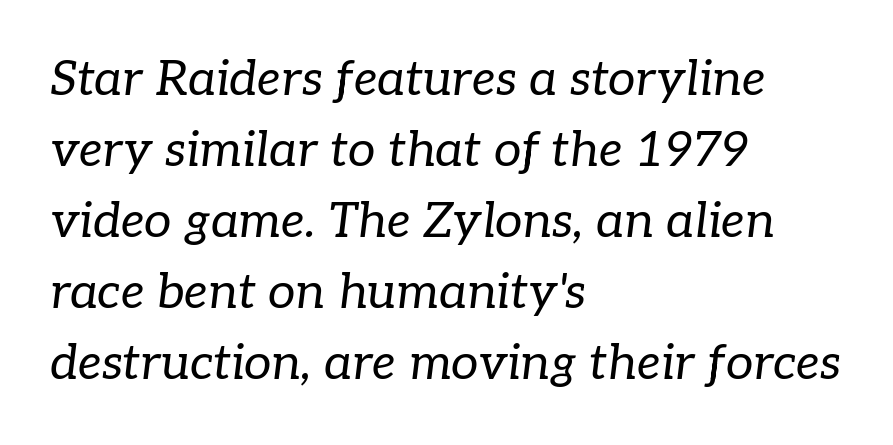
Q: Is the text bold? A: No.
Q: Is the text italic (slanted)? A: Yes, it leans right by about 7 degrees.
Q: Is the typeface a serif or a sans-serif typeface? A: Serif.
Q: Is the text underlined? A: No.
Q: How is the paragraph aligned? A: Left-aligned.
Q: Is the spacing between letters normal or unusually wide? A: Normal.
Q: Is the spacing between lines tight, normal or loose? A: Normal.
Q: Width (condensed, normal, or wide)? A: Normal.
Q: Stroke contrast? A: Low.
Q: x-height? A: Medium.
Q: Monospaced? A: No.
